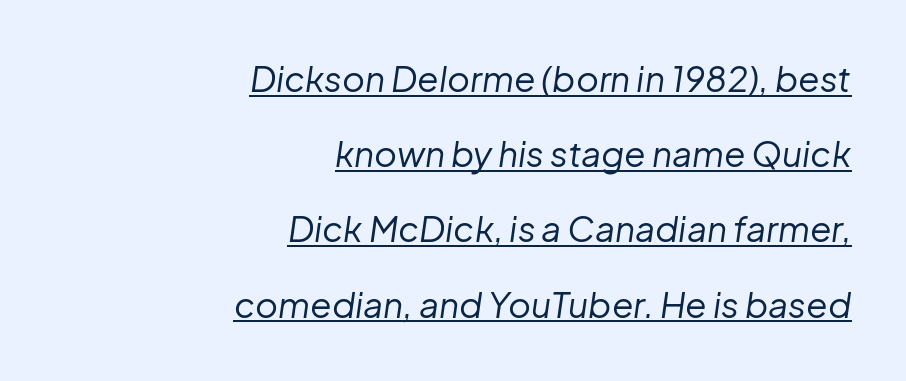
The image shows 35 px regular-weight type, italic (leaning right); set right-aligned, loose line spacing (2.15x), normal letter spacing, underlined; low stroke contrast and a medium x-height.
